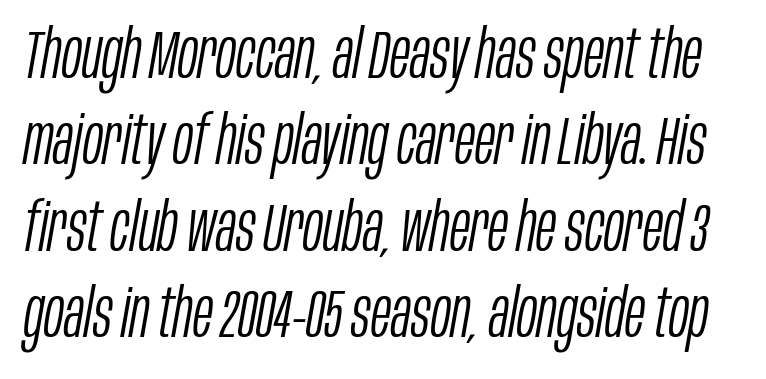
Rule under the text: the space is simply empty. The passage shown has conventional tracking throughout. Weight: in the light-to-regular range. The typography opts for an oblique posture over an upright one.
